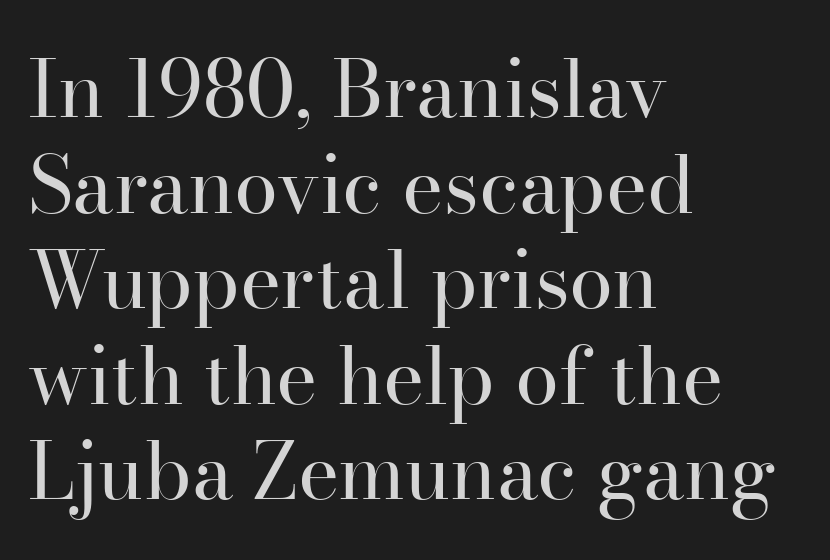
The image shows 79 px regular-weight serif type, upright; set left-aligned, line spacing 1.21x, normal letter spacing, not underlined; high stroke contrast and a small x-height.
